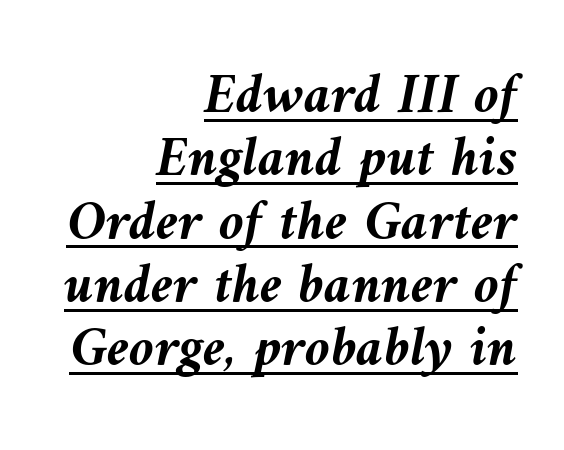
{"italic": "yes", "lean": "left", "slant_degrees": 9, "bold": "yes", "weight": "semibold", "width": "normal", "stroke_contrast": "medium", "x_height": "medium", "monospaced": "no", "underline": "yes", "align": "right", "line_spacing": "tight", "line_spacing_ratio": 1.11, "letter_spacing": "normal", "letter_spacing_em": 0.0, "glyph_px": 57}
